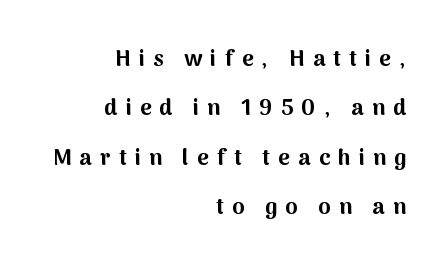
Nope, not italic — everything's standing straight. A dark, heavy texture on the line: the type is bold. The foot of each line stays bare and open. The typesetter chose a ragged-left arrangement here. The horizontal fit of the characters is loose and conspicuously gappy. Interline gaps are noticeably wide in this sample.
